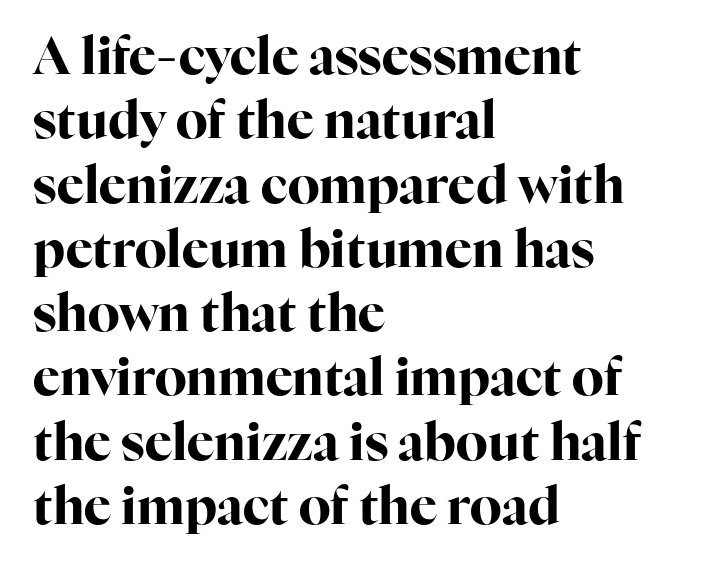
The image shows 51 px bold serif type, upright; set left-aligned, normal line spacing (1.26x), normal letter spacing, not underlined; high stroke contrast and a medium x-height.
